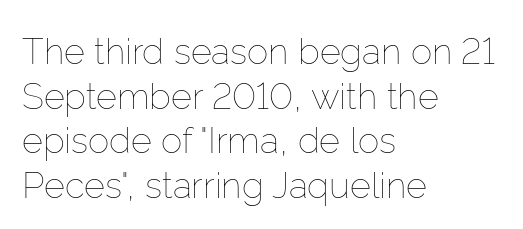
The image shows 36 px thin type, upright; set left-aligned, line spacing 1.24x, normal letter spacing, not underlined; low stroke contrast and a medium x-height.
